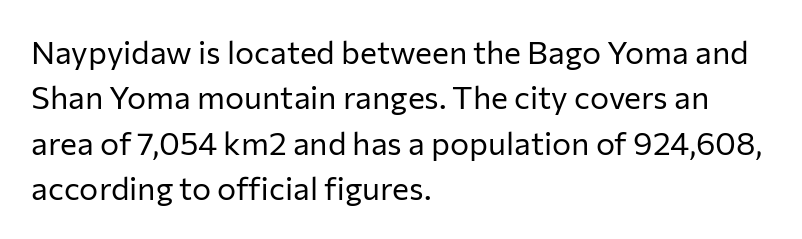
The image shows 32 px regular-weight sans-serif type, upright; set left-aligned, normal line spacing (1.42x), normal letter spacing, not underlined; low stroke contrast and a medium x-height.
